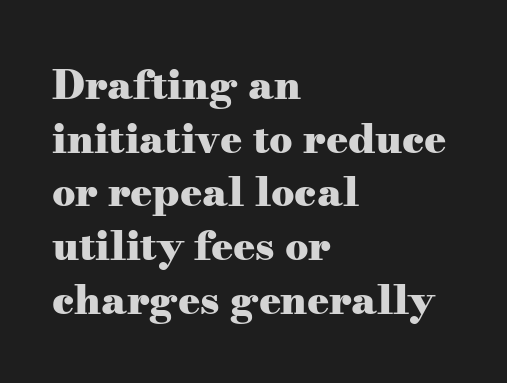
Q: Is the text bold? A: Yes.
Q: Is the text italic (slanted)? A: No, it is upright.
Q: Is the typeface a serif or a sans-serif typeface? A: Serif.
Q: Is the text underlined? A: No.
Q: How is the paragraph aligned? A: Left-aligned.
Q: Is the spacing between letters normal or unusually wide? A: Normal.
Q: Is the spacing between lines tight, normal or loose? A: Normal.
Q: Width (condensed, normal, or wide)? A: Wide.
Q: Stroke contrast? A: Medium.
Q: x-height? A: Small.
Q: Monospaced? A: No.
